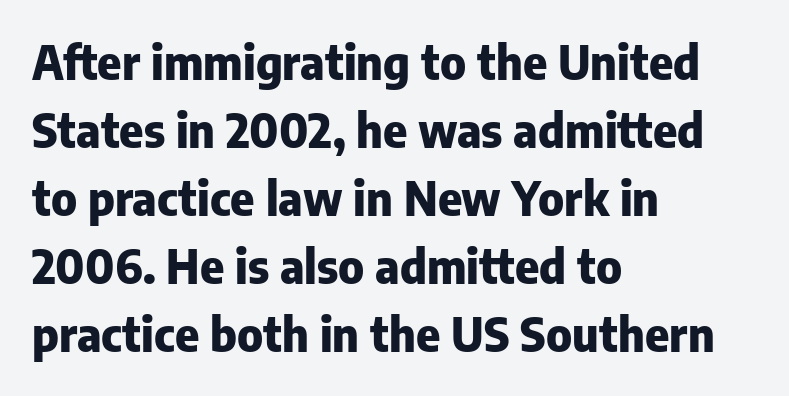
Examine the stroke ends and you'll find no serifs. Descenders are the only things crossing below the line. Italic: no, the glyphs are upright roman. Leftover space on each line is placed entirely after the last word. As a designer I'd log this as weight 700, bold.
